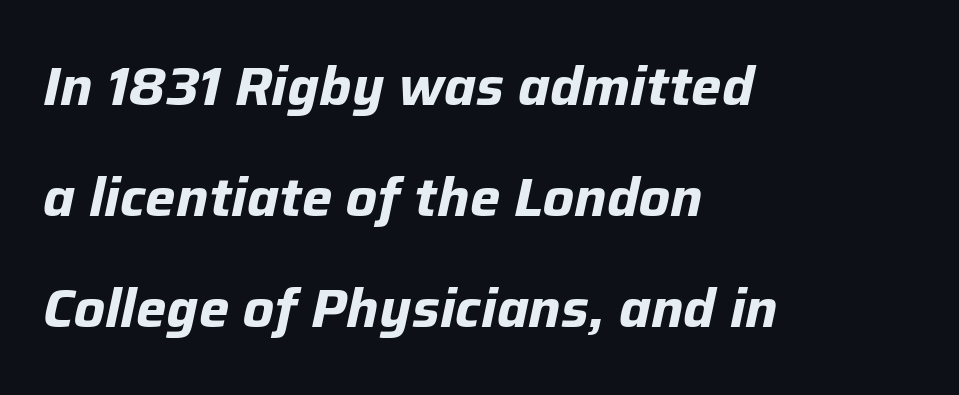
The passage shown leans; its letterforms are oblique. These lines stand farther apart than default settings would place them. The text block is weighted toward the left margin, trailing off unevenly rightward. Only glyphs here, with clear space below each row. Varying glyph widths throughout — classic text-font behaviour. There is no visible air inserted between adjacent glyphs.
